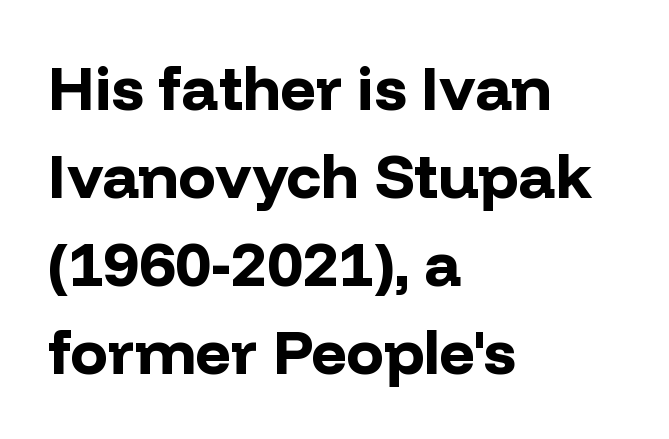
Q: Is the text bold? A: Yes.
Q: Is the text italic (slanted)? A: No, it is upright.
Q: Is the typeface a serif or a sans-serif typeface? A: Sans-serif.
Q: Is the text underlined? A: No.
Q: How is the paragraph aligned? A: Left-aligned.
Q: Is the spacing between letters normal or unusually wide? A: Normal.
Q: Is the spacing between lines tight, normal or loose? A: Normal.
Q: Width (condensed, normal, or wide)? A: Normal.
Q: Stroke contrast? A: Low.
Q: x-height? A: Medium.
Q: Monospaced? A: No.
